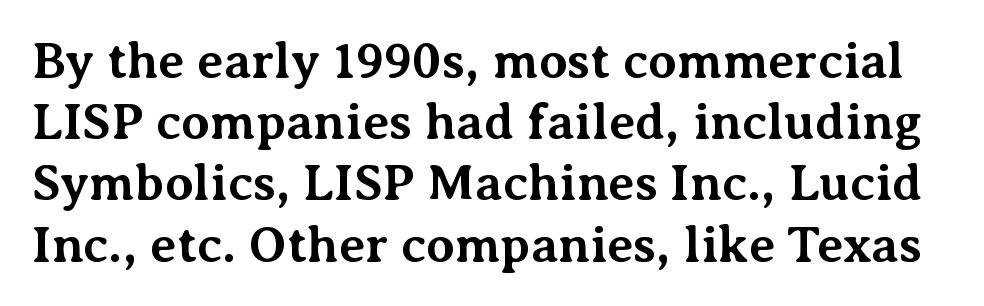
Q: Is the text bold? A: Yes.
Q: Is the text italic (slanted)? A: No, it is upright.
Q: Is the typeface a serif or a sans-serif typeface? A: Serif.
Q: Is the text underlined? A: No.
Q: Is the spacing between letters normal or unusually wide? A: Normal.
Q: Width (condensed, normal, or wide)? A: Normal.
Q: Stroke contrast? A: Medium.
Q: x-height? A: Medium.
Q: Monospaced? A: No.
